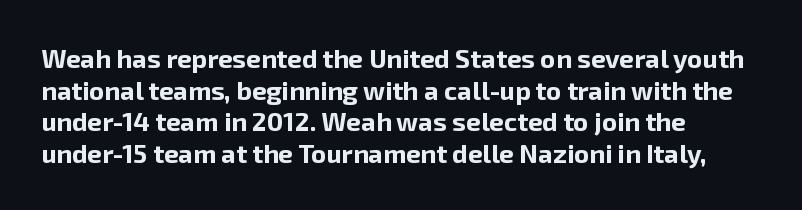
I'd describe the lettering as bold — thick and assertive. Words appear dense and cohesive because spacing is normal. Reading down the block, your eye returns to a fixed left position each line. The lettering holds an erect, upright posture throughout. Descender tails drop into unmarked territory.
